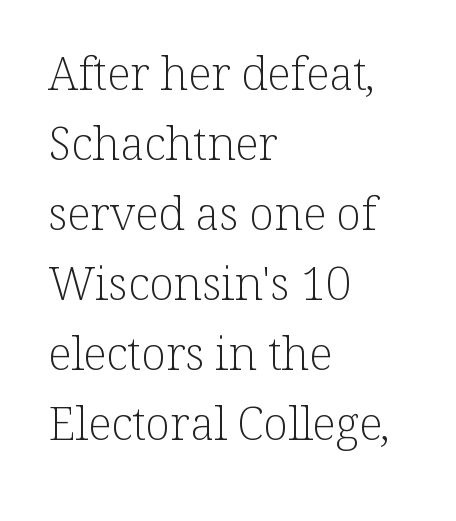
Q: Is the text bold? A: No.
Q: Is the text italic (slanted)? A: No, it is upright.
Q: Is the typeface a serif or a sans-serif typeface? A: Serif.
Q: Is the text underlined? A: No.
Q: How is the paragraph aligned? A: Left-aligned.
Q: Is the spacing between letters normal or unusually wide? A: Normal.
Q: Is the spacing between lines tight, normal or loose? A: Normal.
Q: Width (condensed, normal, or wide)? A: Normal.
Q: Stroke contrast? A: Low.
Q: x-height? A: Medium.
Q: Monospaced? A: No.
